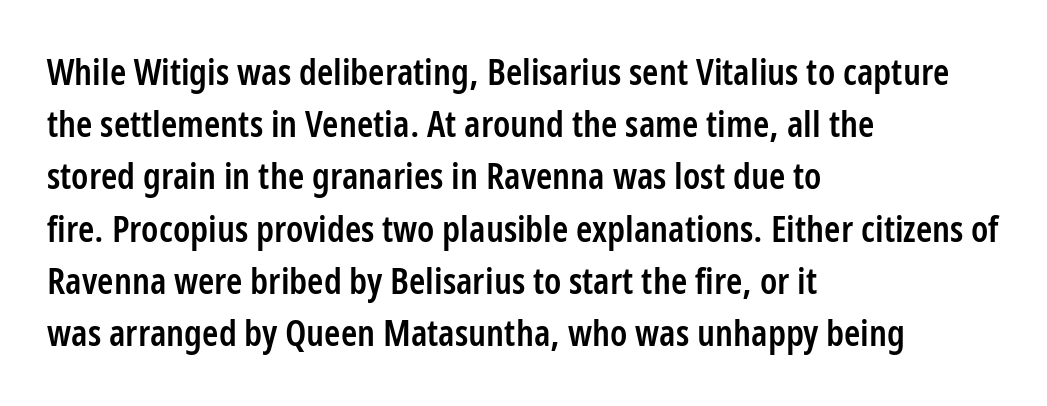
Inter-character spacing is left at the font's built-in metrics. Looks like regular typesetting: each glyph gets only the width it needs. Semibold letterforms, between regular and bold. Rule under the text: the space is simply empty. The letters carry no serifs — their stems end cleanly without finishing strokes. Quick note: interline space is typical.
